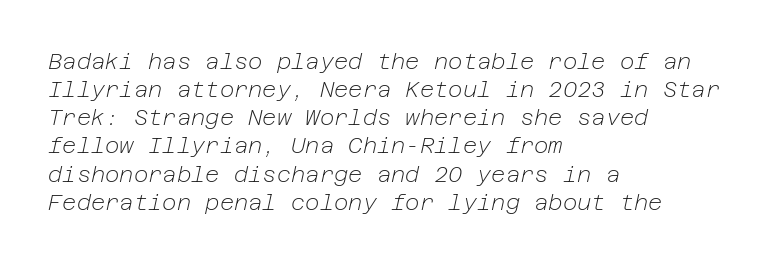
{"italic": "yes", "lean": "right", "slant_degrees": 12, "bold": "no", "underline": "no", "align": "left", "line_spacing": "normal", "line_spacing_ratio": 1.28, "letter_spacing": "normal", "letter_spacing_em": 0.0, "glyph_px": 22}
